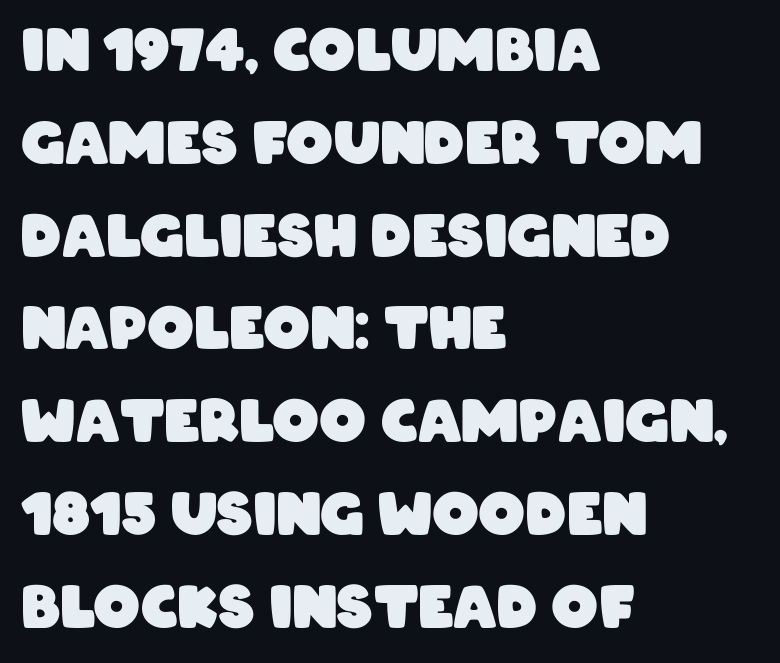
The image shows 58 px heavy, condensed sans-serif type; set left-aligned, normal line spacing (1.6x), normal letter spacing, not underlined; low stroke contrast and a large x-height.
